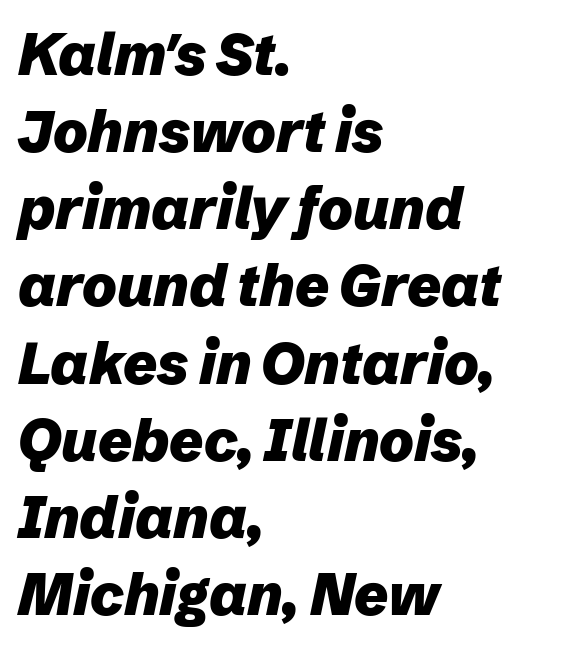
{"italic": "yes", "lean": "right", "slant_degrees": 12, "bold": "yes", "weight": "heavy", "width": "normal", "stroke_contrast": "low", "x_height": "medium", "monospaced": "no", "underline": "no", "align": "left", "line_spacing": "normal", "line_spacing_ratio": 1.33, "letter_spacing": "normal", "letter_spacing_em": 0.0, "glyph_px": 58}
